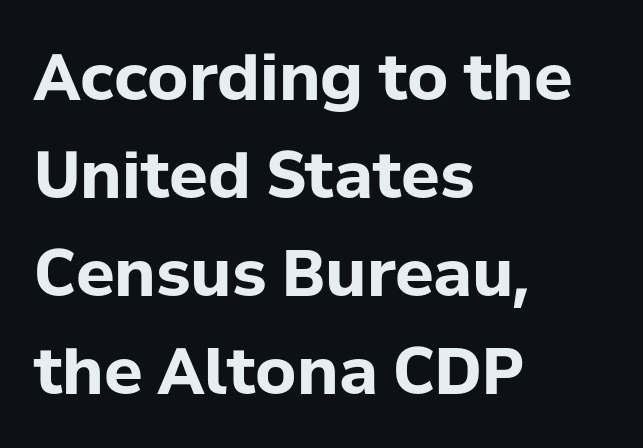
The image shows 64 px bold sans-serif type, upright; set left-aligned, normal line spacing (1.53x), normal letter spacing, not underlined; low stroke contrast and a medium x-height.
